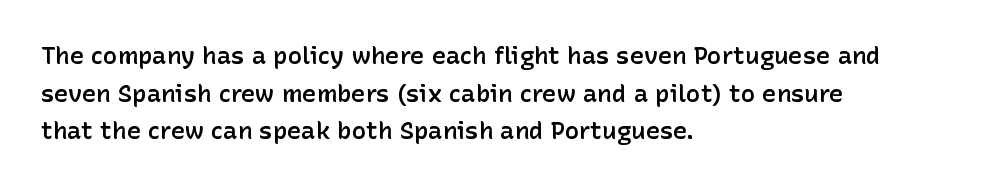
Q: Is the text bold? A: Semi-bold.
Q: Is the text italic (slanted)? A: No, it is upright.
Q: Is the text underlined? A: No.
Q: How is the paragraph aligned? A: Left-aligned.
Q: Is the spacing between letters normal or unusually wide? A: Normal.
Q: Is the spacing between lines tight, normal or loose? A: Normal.
